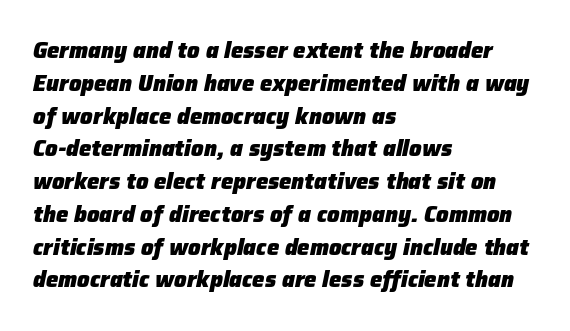
The image shows 22 px bold type, italic (leaning right); set left-aligned, normal line spacing (1.49x), normal letter spacing, not underlined.
